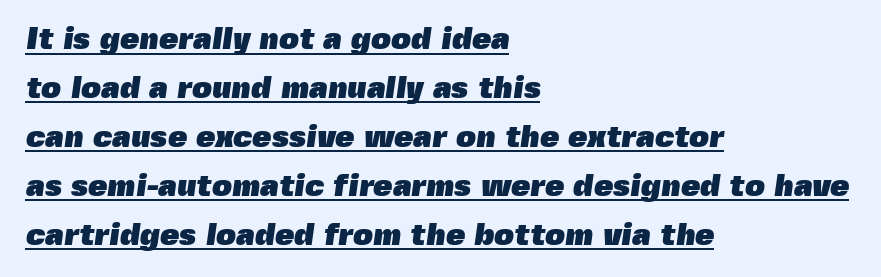
The image shows 31 px heavy sans-serif type; set left-aligned, normal line spacing (1.58x), normal letter spacing, underlined; a medium x-height.
